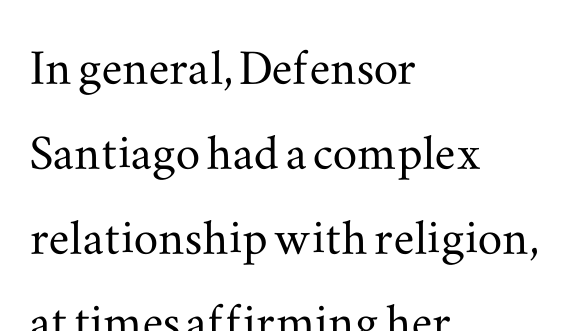
The image shows 61 px wide serif type, upright; set left-aligned, normal line spacing (1.39x), normal letter spacing, not underlined; medium stroke contrast and a small x-height.
